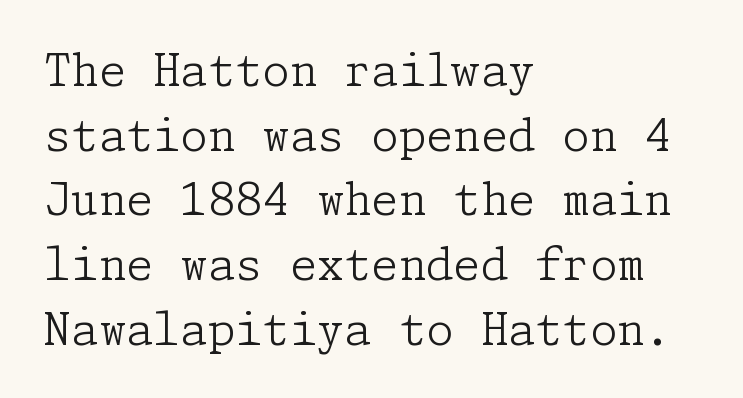
The image shows 44 px light serif type, upright; set left-aligned, normal line spacing (1.47x), normal letter spacing, not underlined; low stroke contrast and a medium x-height.
